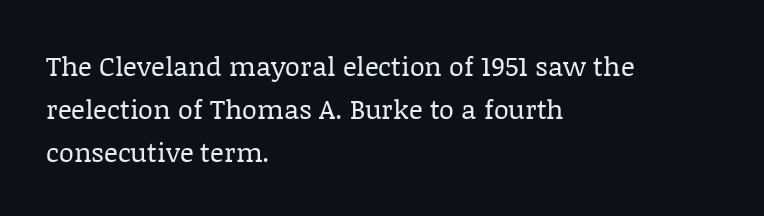
Line beginnings align vertically; line endings do not. Quick note: not italic, upright. No chunkiness to these letters — they're not bold. Default kerning and tracking; the words read as compact shapes.
